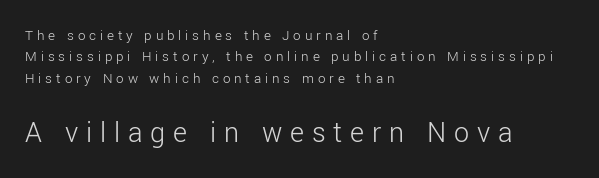
The rendering anchors every line to the left-hand side. Only glyphs here, with clear space below each row. Letter spacing: wide. No extra ink here — the face is not bold. In terms of leading, this rendering sits right in the middle. Every stem runs plumb, perpendicular to the baseline.
